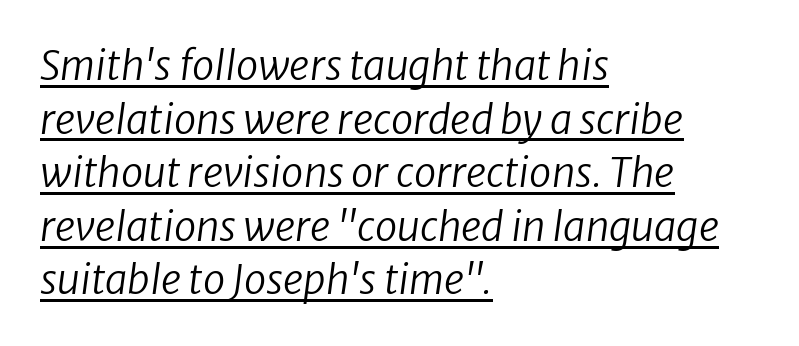
Q: Is the text bold? A: No.
Q: Is the text italic (slanted)? A: Yes, it leans right by about 8 degrees.
Q: Is the text underlined? A: Yes.
Q: How is the paragraph aligned? A: Left-aligned.
Q: Is the spacing between letters normal or unusually wide? A: Normal.
Q: Is the spacing between lines tight, normal or loose? A: Normal.
Q: Width (condensed, normal, or wide)? A: Normal.
Q: Stroke contrast? A: Low.
Q: x-height? A: Medium.
Q: Monospaced? A: No.
